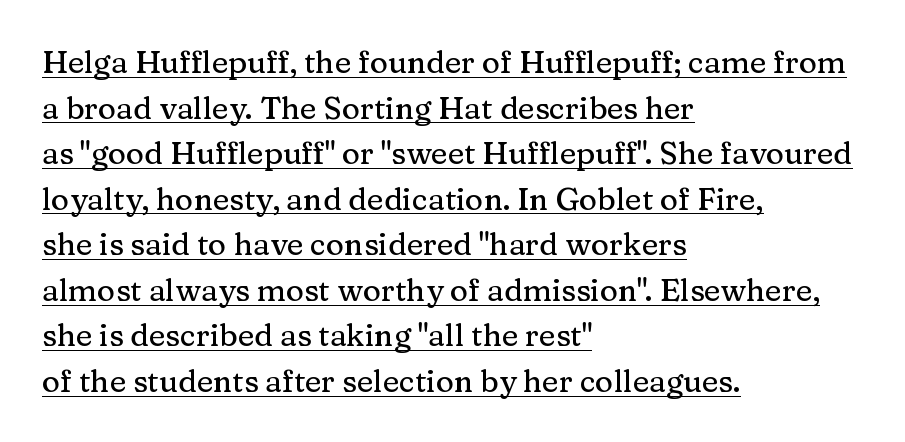
The rendering keeps characters at their native spacing. Each letter's strokes conclude with small projecting serifs. The face used here appears with an underline applied. This sample keeps an unexceptional amount of space between lines. Here the designer chose a conventional face with non-uniform glyph widths.
